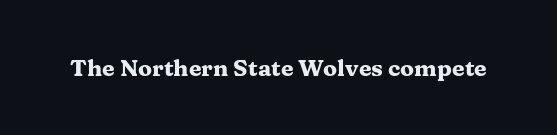
Notice how thick the strokes are: this is what a full bold looks like. In terms of letterspacing, this is plain default setting. The specimen omits any rule beneath the text block's lines. The lettering stays uniformly vertical, giving the passage a roman look.
